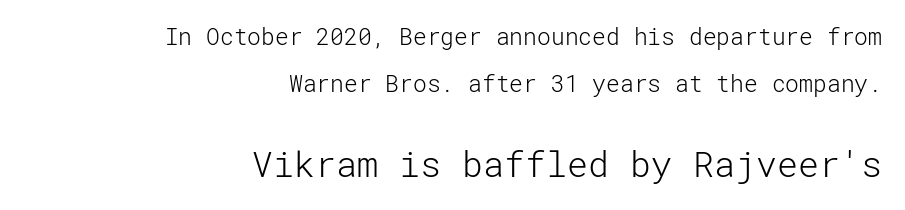
The foot of each line stays bare and open. Typeset ragged left — the right edge is the straight one. Counters stay open thanks to moderate or lighter strokes. In terms of posture, this sample is upright. If you squint, the bottom block still reads clearly — it's the larger of the two.
